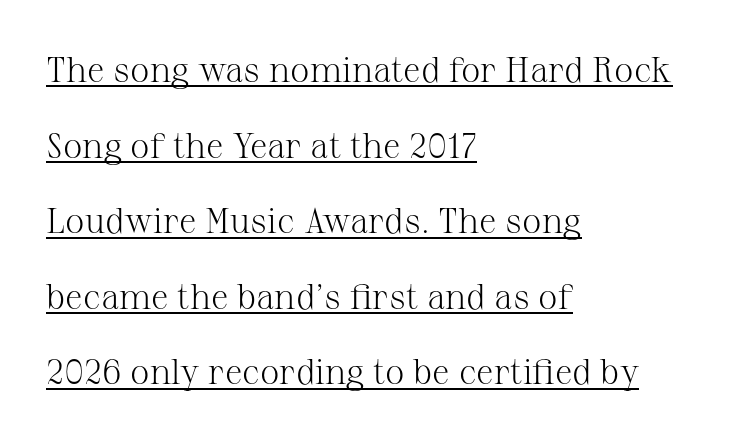
{"serif": "yes", "italic": "no", "bold": "no", "weight": "light", "width": "normal", "stroke_contrast": "medium", "x_height": "medium", "monospaced": "no", "underline": "yes", "align": "left", "line_spacing": "loose", "line_spacing_ratio": 2.16, "letter_spacing": "normal", "letter_spacing_em": 0.0, "glyph_px": 35}
